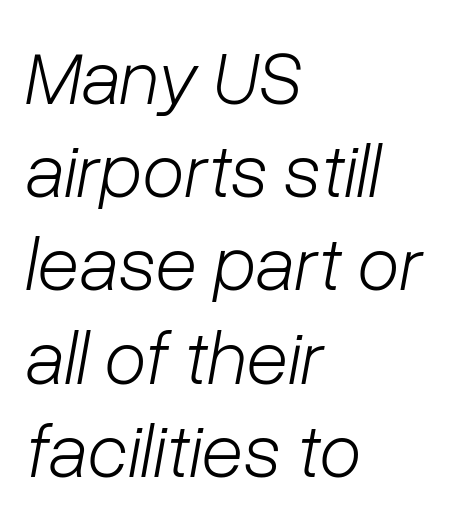
Q: Is the text bold? A: No.
Q: Is the text italic (slanted)? A: Yes, it leans right by about 10 degrees.
Q: Is the text underlined? A: No.
Q: How is the paragraph aligned? A: Left-aligned.
Q: Is the spacing between letters normal or unusually wide? A: Normal.
Q: Width (condensed, normal, or wide)? A: Normal.
Q: Stroke contrast? A: Low.
Q: x-height? A: Medium.
Q: Monospaced? A: No.
